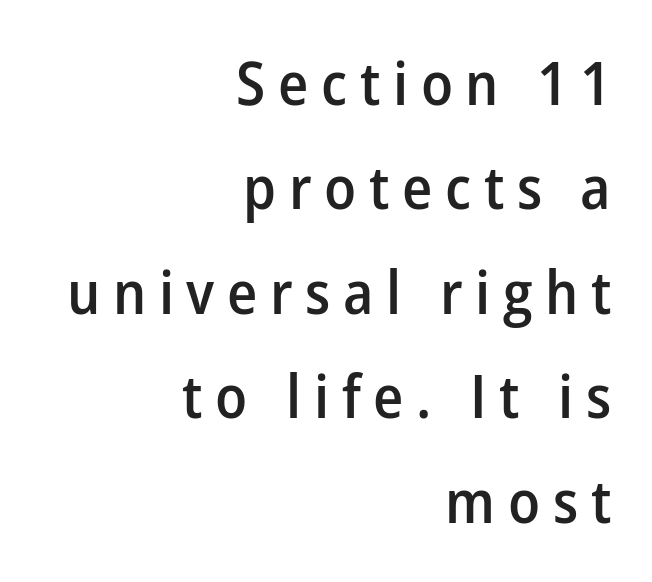
The image shows 60 px semibold sans-serif type, upright; set right-aligned, line spacing 1.74x, unusually wide letter spacing (+0.21 em), not underlined; low stroke contrast and a medium x-height.
